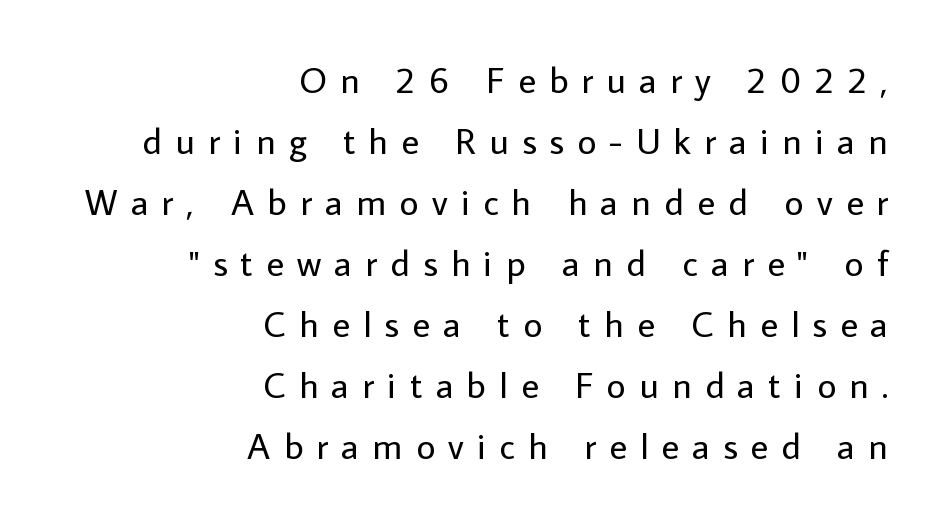
{"serif": "no", "italic": "no", "bold": "no", "weight": "regular", "width": "normal", "stroke_contrast": "low", "x_height": "medium", "monospaced": "no", "underline": "no", "align": "right", "line_spacing": "normal", "line_spacing_ratio": 1.65, "letter_spacing": "wide", "letter_spacing_em": 0.36, "glyph_px": 37}
